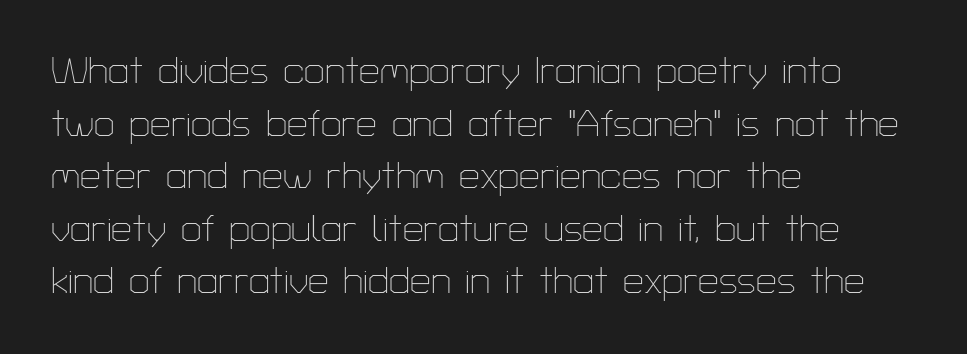
{"serif": "no", "italic": "no", "bold": "no", "weight": "thin", "width": "normal", "stroke_contrast": "low", "x_height": "medium", "monospaced": "no", "underline": "no", "align": "left", "line_spacing": "normal", "line_spacing_ratio": 1.42, "letter_spacing": "normal", "letter_spacing_em": 0.0, "glyph_px": 37}
